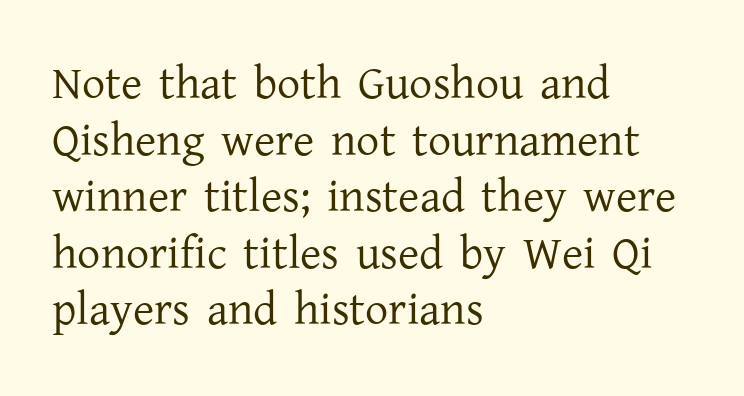
Upright lettering throughout. Unbolded letterforms with no extra heft. The passage shown is typed in a proportional face where columns would drift. Look at the bottom of the vertical strokes: they flare into serifs here. The rendering keeps characters at their native spacing. The typesetter chose a ragged-right arrangement here.
